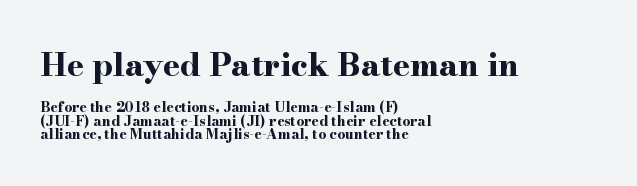
Old-style or modern, the face here clearly has serifs. Each new line begins almost immediately beneath the previous one. Horizontal alignment here is leftward, the default for most running prose. Descenders are the only things crossing below the line. On the weight axis this lands at bold, roughly 700. The type sits square on the baseline with zero lean.
